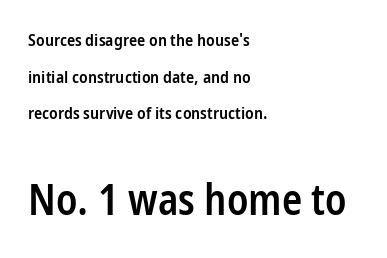
Q: Is the text bold? A: Semi-bold.
Q: Is the text italic (slanted)? A: No, it is upright.
Q: Is the typeface a serif or a sans-serif typeface? A: Sans-serif.
Q: Is the text underlined? A: No.
Q: How is the paragraph aligned? A: Left-aligned.
Q: Is the spacing between letters normal or unusually wide? A: Normal.
Q: Is the spacing between lines tight, normal or loose? A: Loose.
Q: Which block of text is set in a larger size, the first (top) or the second (bottom)? A: The second (bottom) one.
Q: Width (condensed, normal, or wide)? A: Condensed.
Q: Stroke contrast? A: Low.
Q: x-height? A: Medium.
Q: Monospaced? A: No.
